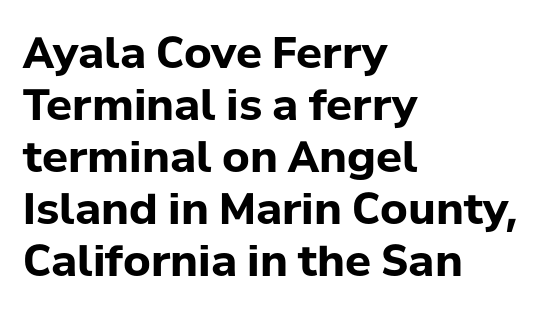
The image shows 43 px bold sans-serif type, upright; set left-aligned, line spacing 1.21x, normal letter spacing, not underlined; low stroke contrast and a medium x-height.
